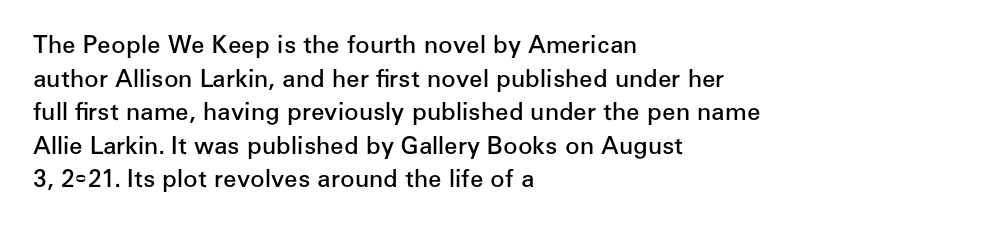
Tall strokes in this sample are plumb rather than angled. Honestly, the letter spacing is just normal — you wouldn't notice it. The foot of each line stays bare and open. The passage shown is semibold, sitting just below true bold. The space between consecutive lines is moderate.
